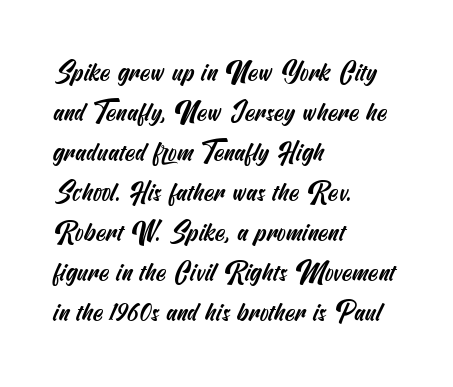
Descender tails drop into unmarked territory. Leading matches the norm, producing a regular column. Here the glyphs are tracked normally, forming tight word shapes. In CSS terms this would be text-align: left.
